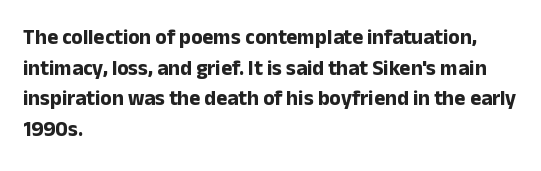
{"italic": "no", "bold": "yes", "underline": "no", "align": "left", "line_spacing": "normal", "line_spacing_ratio": 1.46, "letter_spacing": "normal", "letter_spacing_em": 0.0, "glyph_px": 21}
